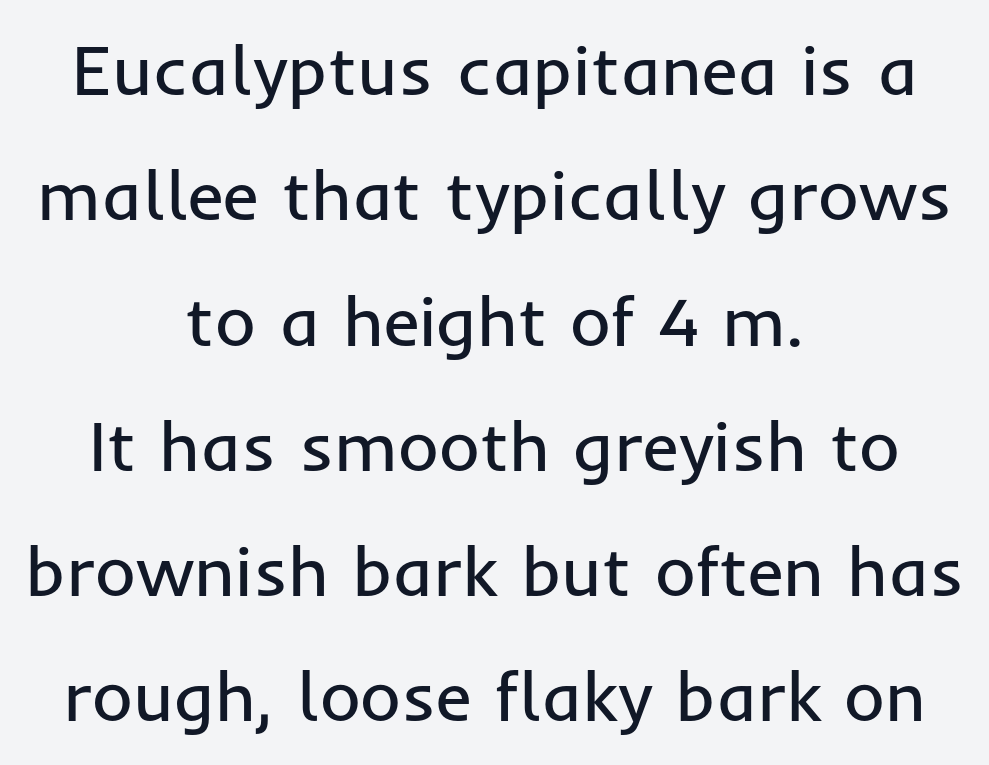
Q: Is the text bold? A: No.
Q: Is the text italic (slanted)? A: No, it is upright.
Q: Is the typeface a serif or a sans-serif typeface? A: Sans-serif.
Q: Is the text underlined? A: No.
Q: How is the paragraph aligned? A: Centered.
Q: Is the spacing between letters normal or unusually wide? A: Normal.
Q: Width (condensed, normal, or wide)? A: Normal.
Q: Stroke contrast? A: Low.
Q: x-height? A: Medium.
Q: Monospaced? A: No.
